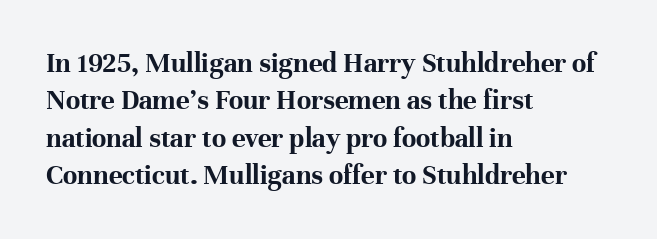
Weight: bold. The axis of the letterforms is exactly vertical. Lines of text with bare space underneath. The passage shown stacks its lines at a standard gap.
